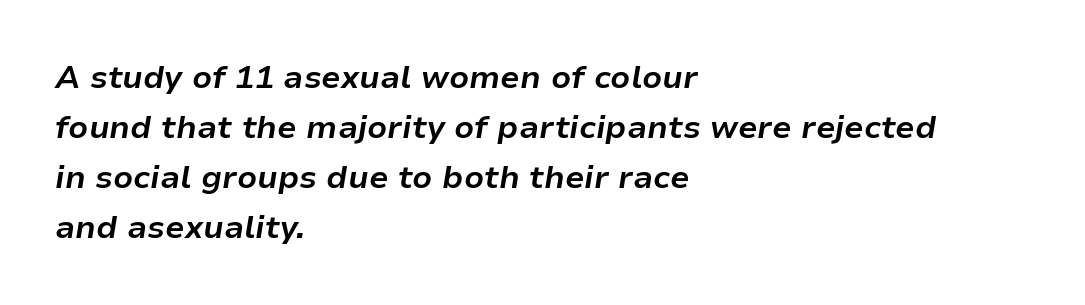
{"italic": "yes", "lean": "right", "slant_degrees": 9, "bold": "yes", "weight": "bold", "width": "normal", "stroke_contrast": "low", "x_height": "medium", "monospaced": "no", "underline": "no", "align": "left", "line_spacing": "normal", "line_spacing_ratio": 1.56, "letter_spacing": "normal", "letter_spacing_em": 0.0, "glyph_px": 32}
